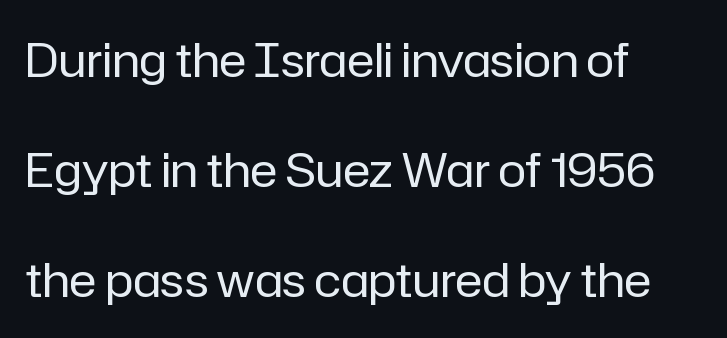
In CSS terms this would be text-align: left. Anything drawn beneath the words? Only blank space. Vertical strokes here are truly vertical. The typeface chosen for these lines omits serifs.
